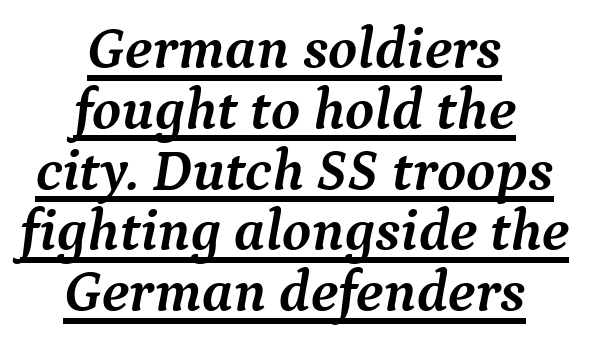
Q: Is the text bold? A: Yes.
Q: Is the text italic (slanted)? A: Yes, it leans right by about 9 degrees.
Q: Is the typeface a serif or a sans-serif typeface? A: Serif.
Q: Is the text underlined? A: Yes.
Q: How is the paragraph aligned? A: Centered.
Q: Is the spacing between letters normal or unusually wide? A: Normal.
Q: Is the spacing between lines tight, normal or loose? A: Tight.
Q: Width (condensed, normal, or wide)? A: Normal.
Q: Stroke contrast? A: Medium.
Q: x-height? A: Medium.
Q: Monospaced? A: No.
